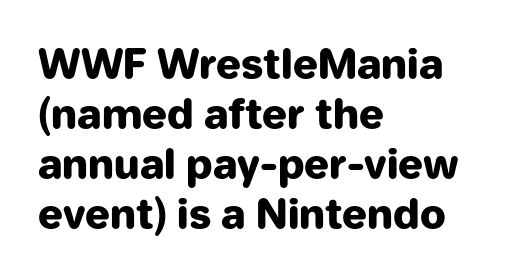
{"serif": "no", "italic": "no", "bold": "yes", "weight": "heavy", "width": "normal", "stroke_contrast": "low", "x_height": "medium", "monospaced": "no", "underline": "no", "align": "left", "line_spacing_ratio": 1.22, "letter_spacing": "normal", "letter_spacing_em": 0.0, "glyph_px": 41}
